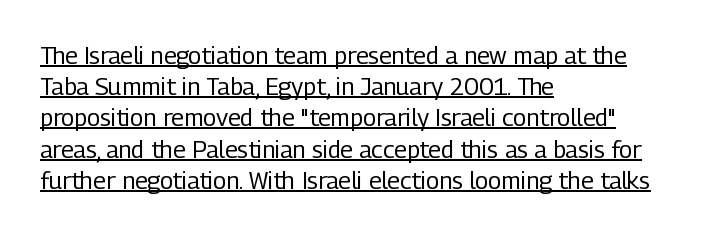
Layout note: lines flush left. Underline: present. Is there any slant? The stems are plumb. Stroke mass is kept to a normal reading level or below. Is the letter spacing exaggerated? No — it looks like the ordinary default. How would I describe the line gaps? Plain and ordinary.
